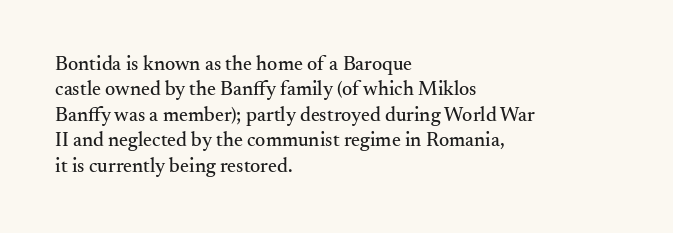
The image shows 20 px text type, upright; set left-aligned, normal line spacing (1.27x), normal letter spacing, not underlined.
